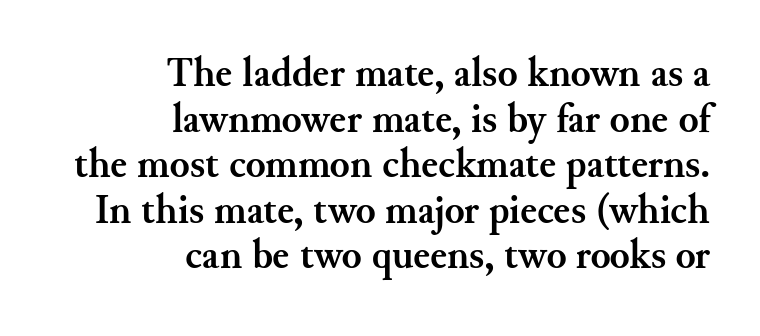
Q: Is the text bold? A: Yes.
Q: Is the text italic (slanted)? A: No, it is upright.
Q: Is the typeface a serif or a sans-serif typeface? A: Serif.
Q: Is the text underlined? A: No.
Q: How is the paragraph aligned? A: Right-aligned.
Q: Is the spacing between letters normal or unusually wide? A: Normal.
Q: Is the spacing between lines tight, normal or loose? A: Tight.
Q: Width (condensed, normal, or wide)? A: Normal.
Q: Stroke contrast? A: Medium.
Q: x-height? A: Small.
Q: Monospaced? A: No.
